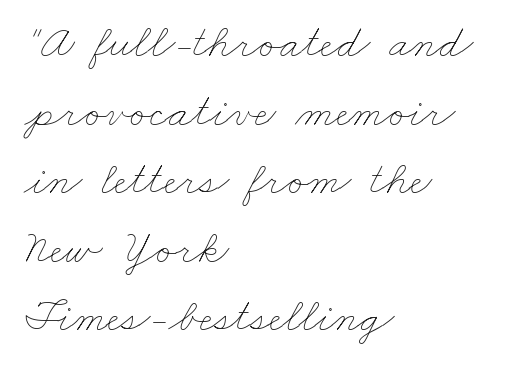
Here the glyphs are tracked normally, forming tight word shapes. Here the designer chose a conventional face with non-uniform glyph widths. Is the stroke heavy? The answer is a plain regular-or-lighter. Notice how descenders clear the ascenders below comfortably — that's standard leading.
